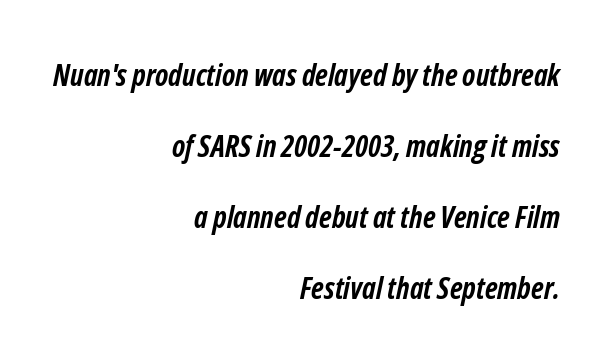
The image shows 30 px semibold, condensed type, italic (leaning right); set right-aligned, loose line spacing (2.37x), normal letter spacing, not underlined; low stroke contrast and a medium x-height.
